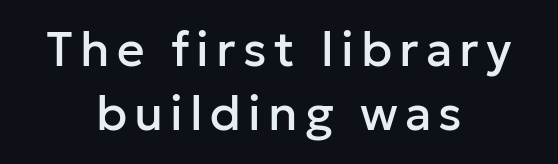
{"serif": "no", "italic": "no", "width": "normal", "stroke_contrast": "low", "x_height": "medium", "monospaced": "no", "underline": "no", "align": "center", "line_spacing": "normal", "line_spacing_ratio": 1.34, "glyph_px": 48}
